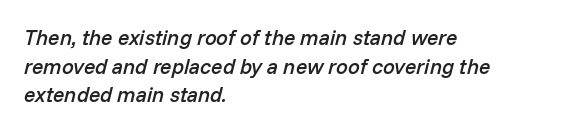
Q: Is the text bold? A: Semi-bold.
Q: Is the text italic (slanted)? A: Yes, it leans right by about 14 degrees.
Q: Is the text underlined? A: No.
Q: How is the paragraph aligned? A: Left-aligned.
Q: Is the spacing between letters normal or unusually wide? A: Normal.
Q: Is the spacing between lines tight, normal or loose? A: Normal.
